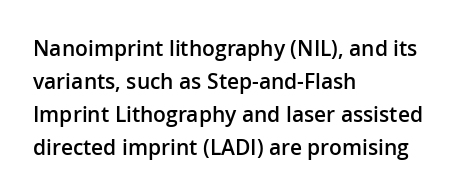
The image shows 21 px text type, upright; set left-aligned, normal line spacing (1.57x), normal letter spacing, not underlined.
